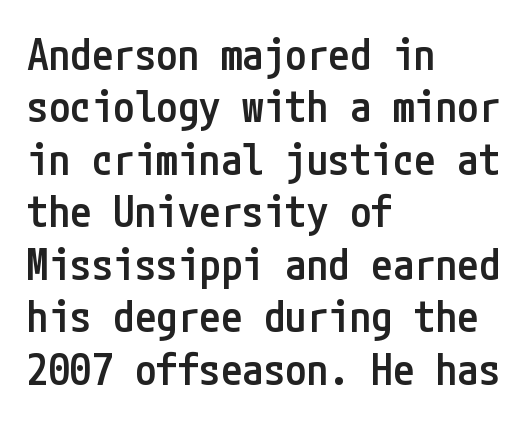
Q: Is the text bold? A: Semi-bold.
Q: Is the text italic (slanted)? A: No, it is upright.
Q: Is the typeface a serif or a sans-serif typeface? A: Sans-serif.
Q: Is the text underlined? A: No.
Q: How is the paragraph aligned? A: Left-aligned.
Q: Is the spacing between letters normal or unusually wide? A: Normal.
Q: Width (condensed, normal, or wide)? A: Condensed.
Q: Stroke contrast? A: Low.
Q: x-height? A: Medium.
